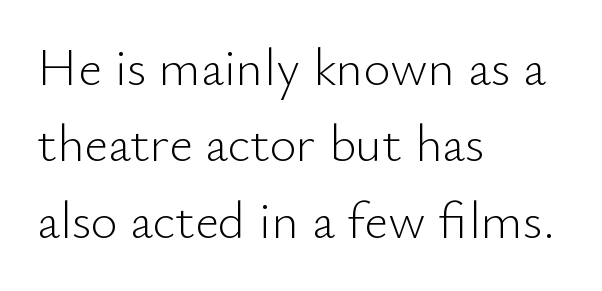
{"serif": "no", "italic": "no", "bold": "no", "weight": "light", "width": "normal", "stroke_contrast": "low", "x_height": "small", "monospaced": "no", "underline": "no", "align": "left", "line_spacing": "normal", "line_spacing_ratio": 1.47, "letter_spacing": "normal", "letter_spacing_em": 0.0, "glyph_px": 52}
